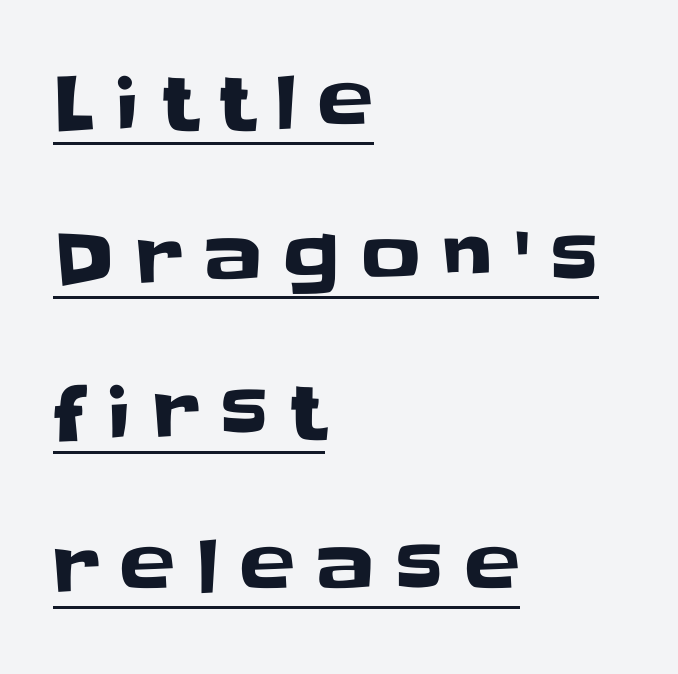
Q: Is the text italic (slanted)? A: No, it is upright.
Q: Is the typeface a serif or a sans-serif typeface? A: Sans-serif.
Q: Is the text underlined? A: Yes.
Q: How is the paragraph aligned? A: Left-aligned.
Q: Is the spacing between letters normal or unusually wide? A: Unusually wide.
Q: Is the spacing between lines tight, normal or loose? A: Loose.
Q: Width (condensed, normal, or wide)? A: Normal.
Q: Stroke contrast? A: Low.
Q: x-height? A: Large.
Q: Monospaced? A: No.
